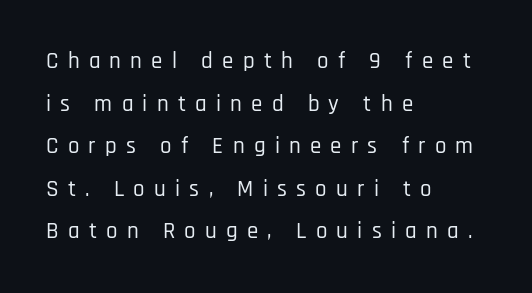
Visually the block forms a straight wall on the left and a jagged coastline on the right. The string is rendered with underlining switched off. Quick note: not italic, upright. Inter-character spacing is expanded well beyond the font's built-in metrics.
